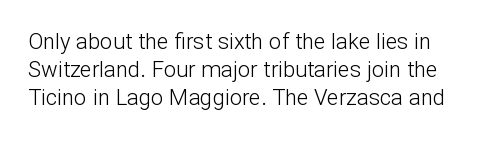
The passage shown is not bold in any degree. Italic? Not at all — the glyphs are vertical. A typesetter would call this leading conventional body-copy spacing. A clean baseline with only descenders dipping below it. Nobody touched the tracking dial on this one.
